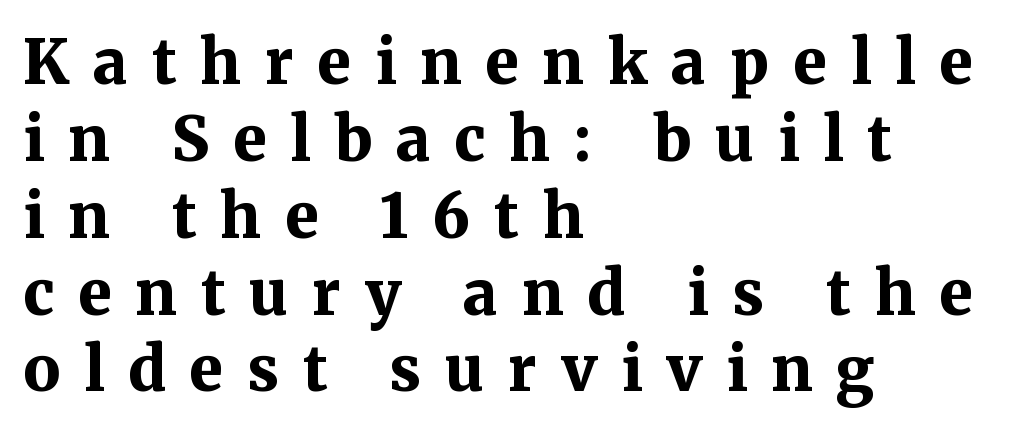
Q: Is the text bold? A: Yes.
Q: Is the text italic (slanted)? A: No, it is upright.
Q: Is the typeface a serif or a sans-serif typeface? A: Serif.
Q: Is the text underlined? A: No.
Q: How is the paragraph aligned? A: Left-aligned.
Q: Is the spacing between letters normal or unusually wide? A: Unusually wide.
Q: Is the spacing between lines tight, normal or loose? A: Normal.
Q: Width (condensed, normal, or wide)? A: Normal.
Q: Stroke contrast? A: Medium.
Q: x-height? A: Medium.
Q: Monospaced? A: No.
